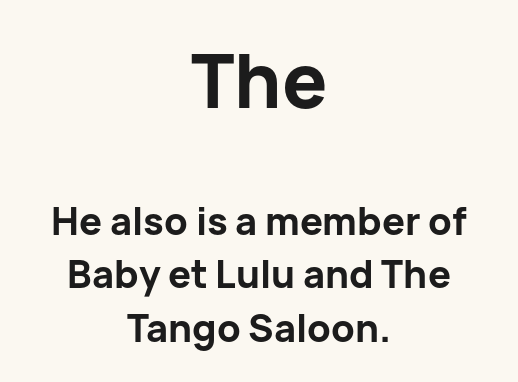
Q: Is the text bold? A: Yes.
Q: Is the text italic (slanted)? A: No, it is upright.
Q: Is the typeface a serif or a sans-serif typeface? A: Sans-serif.
Q: Is the text underlined? A: No.
Q: How is the paragraph aligned? A: Centered.
Q: Is the spacing between letters normal or unusually wide? A: Normal.
Q: Is the spacing between lines tight, normal or loose? A: Normal.
Q: Which block of text is set in a larger size, the first (top) or the second (bottom)? A: The first (top) one.
Q: Width (condensed, normal, or wide)? A: Normal.
Q: Stroke contrast? A: Low.
Q: x-height? A: Medium.
Q: Monospaced? A: No.
